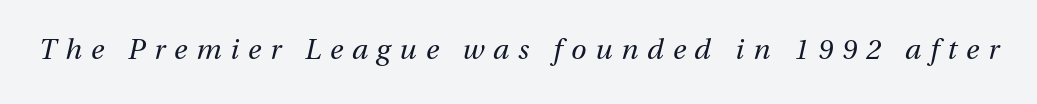
{"italic": "yes", "lean": "right", "slant_degrees": 13, "bold": "no", "weight": "regular", "width": "normal", "stroke_contrast": "medium", "x_height": "medium", "monospaced": "no", "underline": "no", "letter_spacing": "wide", "letter_spacing_em": 0.32, "glyph_px": 28}
